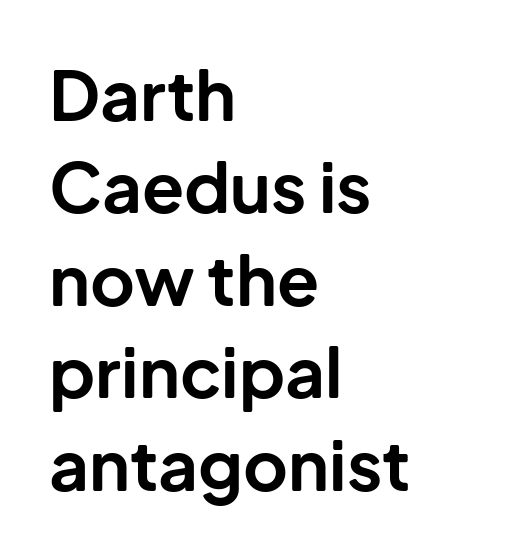
Note the varied advance widths — an 'i' is clearly narrower than an 'm'. Just letters on the line, the space beneath them empty. Each new line begins a customary step beneath the previous one. Grotesque or geometric, the face here clearly has no serifs.
